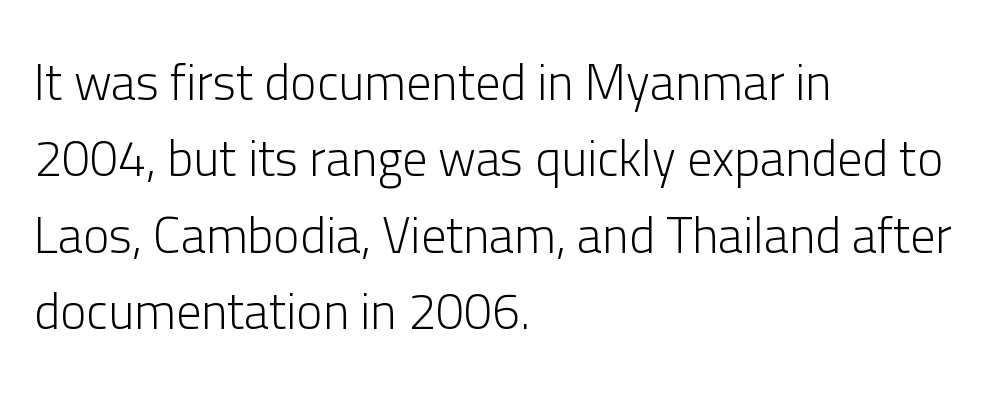
Q: Is the text bold? A: No.
Q: Is the text italic (slanted)? A: No, it is upright.
Q: Is the typeface a serif or a sans-serif typeface? A: Sans-serif.
Q: Is the text underlined? A: No.
Q: How is the paragraph aligned? A: Left-aligned.
Q: Is the spacing between letters normal or unusually wide? A: Normal.
Q: Is the spacing between lines tight, normal or loose? A: Normal.
Q: Width (condensed, normal, or wide)? A: Normal.
Q: Stroke contrast? A: Low.
Q: x-height? A: Medium.
Q: Monospaced? A: No.
